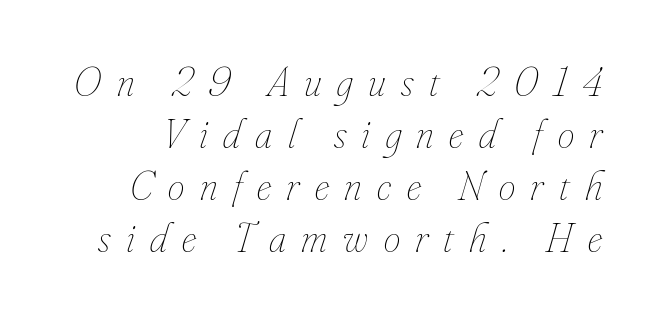
Q: Is the text bold? A: No.
Q: Is the text italic (slanted)? A: Yes, it leans right by about 16 degrees.
Q: Is the text underlined? A: No.
Q: Is the spacing between letters normal or unusually wide? A: Unusually wide.
Q: Width (condensed, normal, or wide)? A: Condensed.
Q: Stroke contrast? A: Low.
Q: x-height? A: Small.
Q: Monospaced? A: No.
